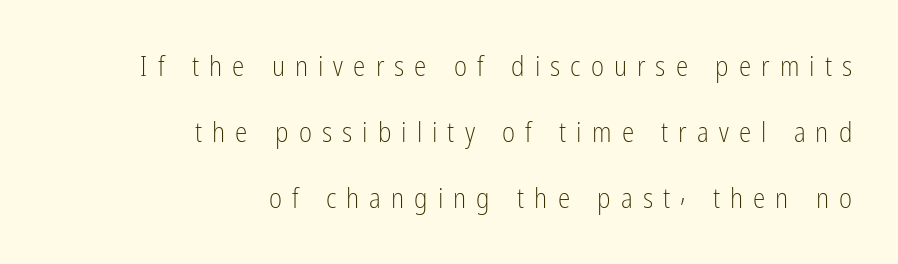
This sample has the flowing, uneven cadence of proportional lettering. Decoration check: the copy has no underline. The designer went with a sans here, leaving each stem footless. A flush-right, rag-left setting is used for this passage.
